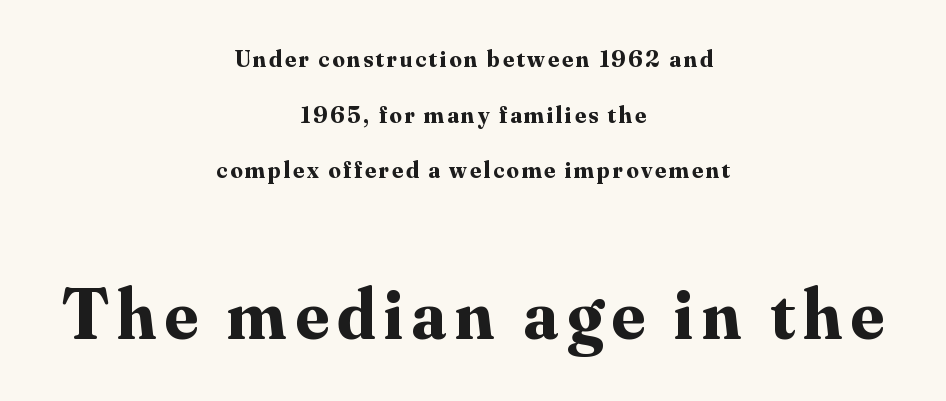
Q: Is the text bold? A: Yes.
Q: Is the text italic (slanted)? A: No, it is upright.
Q: Is the typeface a serif or a sans-serif typeface? A: Serif.
Q: Is the text underlined? A: No.
Q: How is the paragraph aligned? A: Centered.
Q: Is the spacing between lines tight, normal or loose? A: Loose.
Q: Which block of text is set in a larger size, the first (top) or the second (bottom)? A: The second (bottom) one.
Q: Width (condensed, normal, or wide)? A: Normal.
Q: Stroke contrast? A: Medium.
Q: x-height? A: Small.
Q: Monospaced? A: No.
